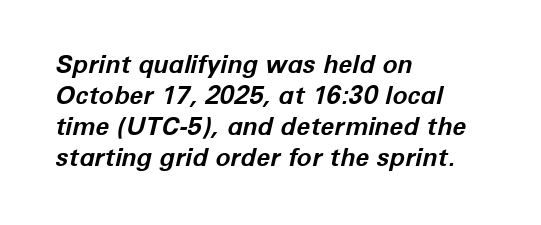
The image shows 25 px bold type, italic (leaning right); set left-aligned, line spacing 1.24x, normal letter spacing, not underlined.
